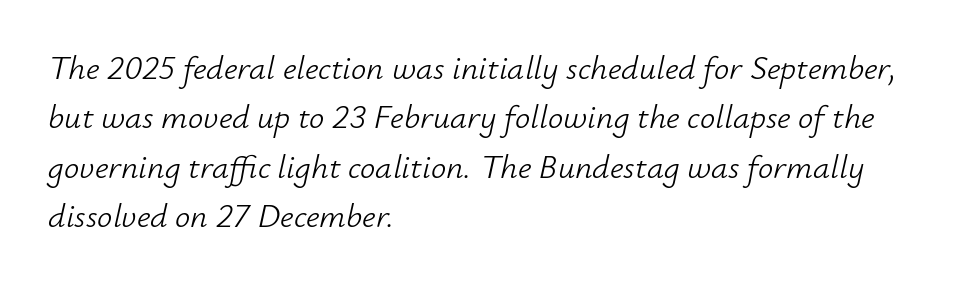
There is no visible air inserted between adjacent glyphs. Typeset ragged right — the left edge is the straight one. Stroke mass is kept to a normal reading level or below. Quick note: italic. You could not count columns in this text — the font is proportionally spaced. If you measured baseline to baseline, you'd find a middling distance.
